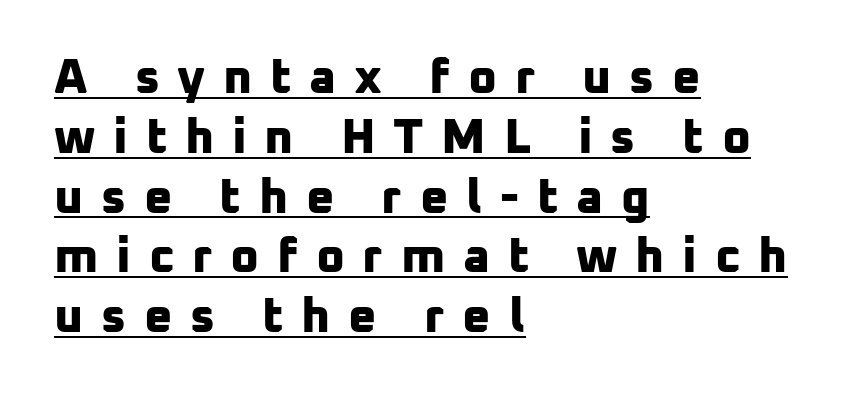
The image shows 49 px bold sans-serif type; set left-aligned, line spacing 1.22x, unusually wide letter spacing (+0.36 em), underlined; low stroke contrast and a medium x-height.
